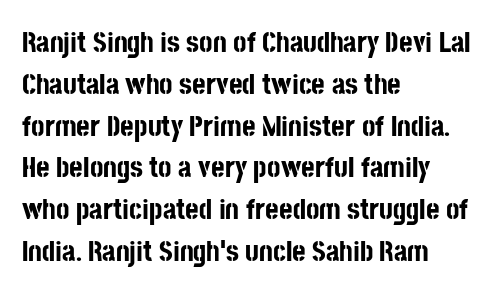
The characters look thick and weighty, a clear bold. Vertical strokes here are truly vertical. Is there much room between lines? A standard amount, neither cramped nor airy. The specimen omits any rule beneath the text block's lines.
